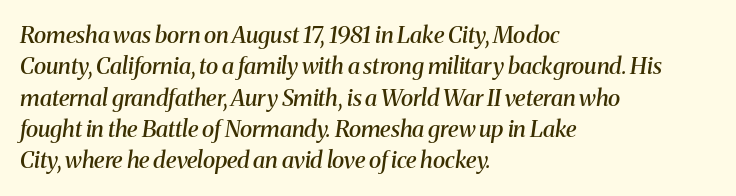
Does the leading feel generous? No, just average. The lines are quadded left. Nothing unusual about the tracking: characters are spaced as the font intends. Has an underline been added? It has not. Quick note: italic. The rendering uses a semibold face; strokes are thickened but not to full bold.
